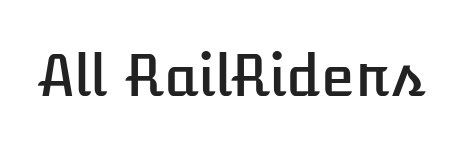
The image shows 56 px text type, upright; set normal letter spacing, not underlined; low stroke contrast and a medium x-height.
